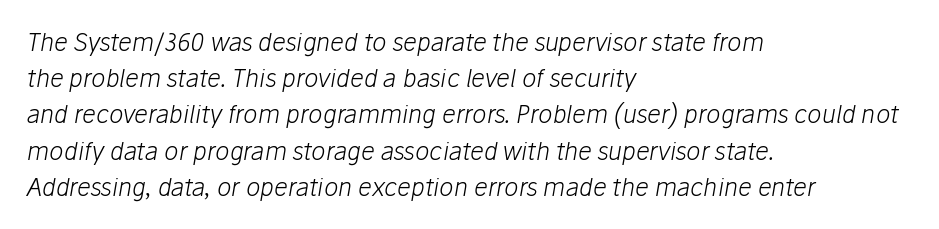
No chunkiness to these letters — they're not bold. You can tell it's italic because the verticals aren't actually vertical. Honestly, the row spacing looks completely unremarkable. Tracking here is standard; glyphs follow each other at the usual distance. Each row of text sits above clean, open space. The passage is arranged the way most books set body copy — flush left.
